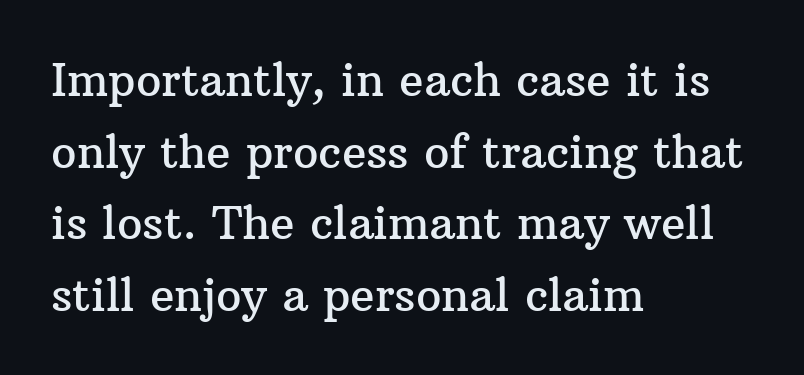
The image shows 45 px serif type, upright; set left-aligned, normal line spacing (1.59x), normal letter spacing, not underlined; medium stroke contrast and a medium x-height.
